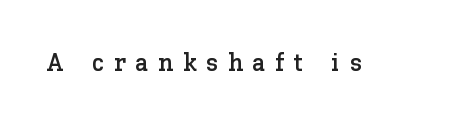
The image shows 26 px text type, upright; set unusually wide letter spacing (+0.37 em), not underlined.
